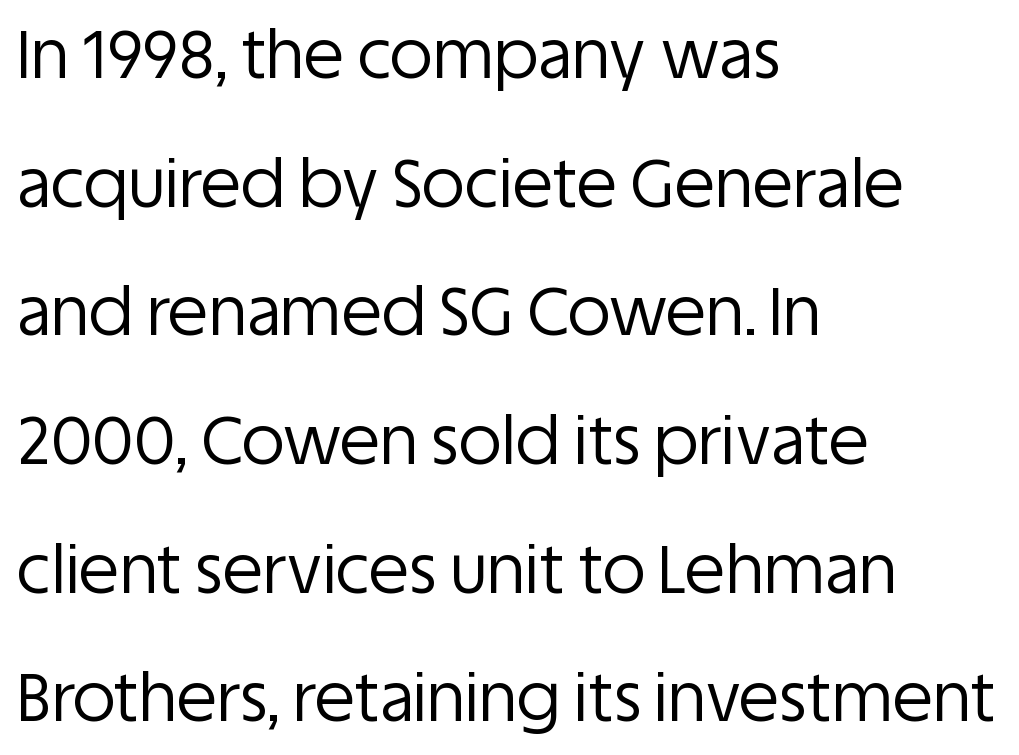
Q: Is the text bold? A: No.
Q: Is the text italic (slanted)? A: No, it is upright.
Q: Is the typeface a serif or a sans-serif typeface? A: Sans-serif.
Q: Is the text underlined? A: No.
Q: How is the paragraph aligned? A: Left-aligned.
Q: Is the spacing between letters normal or unusually wide? A: Normal.
Q: Is the spacing between lines tight, normal or loose? A: Loose.
Q: Width (condensed, normal, or wide)? A: Normal.
Q: Stroke contrast? A: Low.
Q: x-height? A: Large.
Q: Monospaced? A: No.
